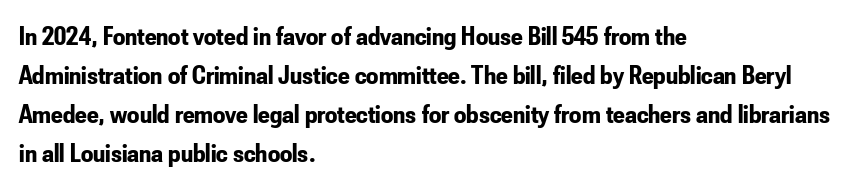
The image shows 27 px bold type, upright; set left-aligned, normal line spacing (1.44x), normal letter spacing, not underlined.
